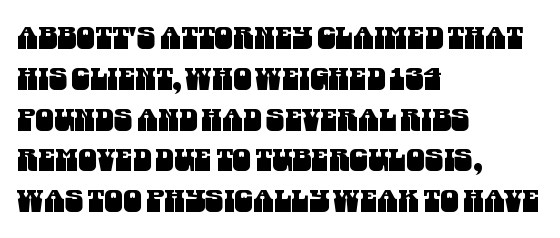
Notice how descenders clear the ascenders below comfortably — that's standard leading. Note: no serifs on the glyphs. Here the glyphs are tracked normally, forming tight word shapes. A bare baseline throughout the passage. If you drew a ruler down the left edge, every line would touch it. Here the designer chose a conventional face with non-uniform glyph widths.
